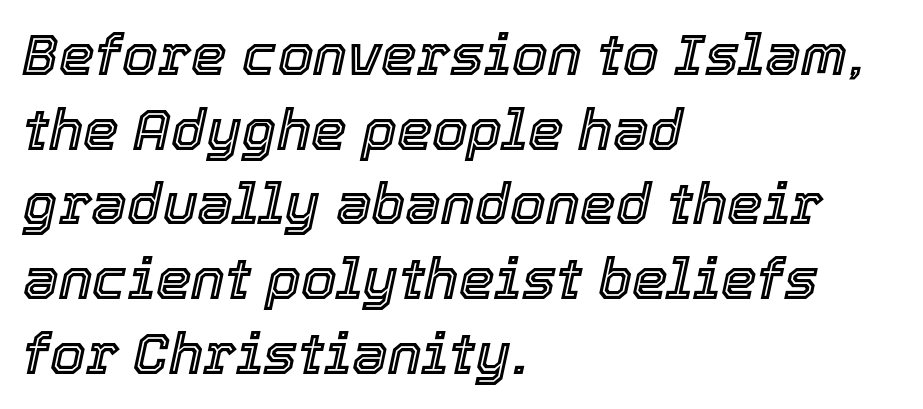
Q: Is the text italic (slanted)? A: Yes, it leans right by about 12 degrees.
Q: Is the text underlined? A: No.
Q: How is the paragraph aligned? A: Left-aligned.
Q: Is the spacing between letters normal or unusually wide? A: Normal.
Q: Is the spacing between lines tight, normal or loose? A: Normal.
Q: Width (condensed, normal, or wide)? A: Normal.
Q: x-height? A: Medium.
Q: Monospaced? A: No.
